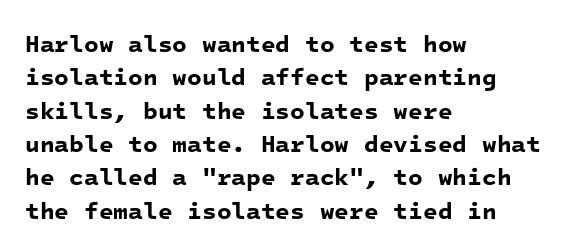
The ragged edge is on the right, which tells us the setting is flush left. Words appear dense and cohesive because spacing is normal. Honestly, there is no underline to notice here at all. Honestly, the row spacing looks completely unremarkable. These words are printed bold, with thick strokes throughout.
